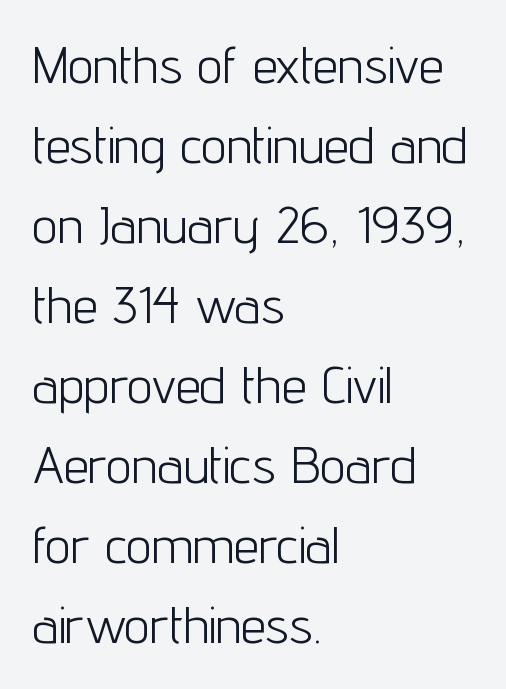
Q: Is the text bold? A: No.
Q: Is the text italic (slanted)? A: No, it is upright.
Q: Is the typeface a serif or a sans-serif typeface? A: Sans-serif.
Q: Is the text underlined? A: No.
Q: How is the paragraph aligned? A: Left-aligned.
Q: Is the spacing between letters normal or unusually wide? A: Normal.
Q: Is the spacing between lines tight, normal or loose? A: Normal.
Q: Width (condensed, normal, or wide)? A: Condensed.
Q: Stroke contrast? A: Low.
Q: x-height? A: Medium.
Q: Monospaced? A: No.
